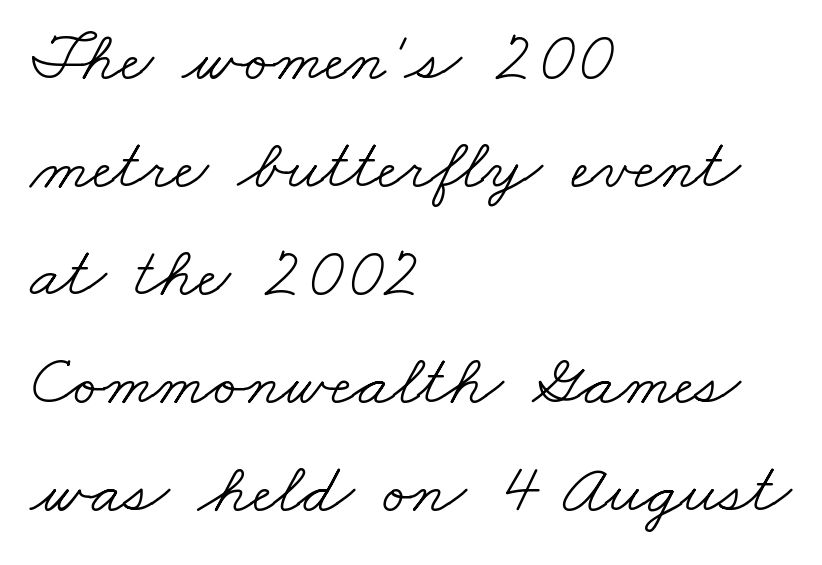
The rendering anchors every line to the left-hand side. Letters have the restrained weight of plain body copy at most. Note: serifs present on the glyphs. Short note: letters normally spaced. Note the varied advance widths — an 'i' is clearly narrower than an 'm'.
